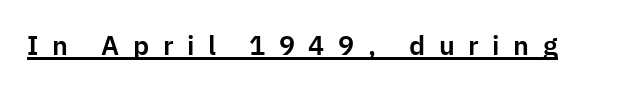
The image shows 27 px text type, upright; set unusually wide letter spacing (+0.5 em), underlined.
